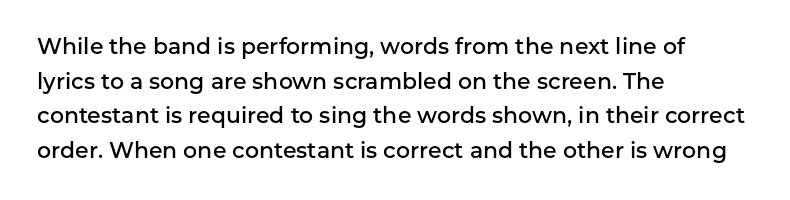
Q: Is the text bold? A: Semi-bold.
Q: Is the text italic (slanted)? A: No, it is upright.
Q: Is the text underlined? A: No.
Q: How is the paragraph aligned? A: Left-aligned.
Q: Is the spacing between letters normal or unusually wide? A: Normal.
Q: Is the spacing between lines tight, normal or loose? A: Normal.
